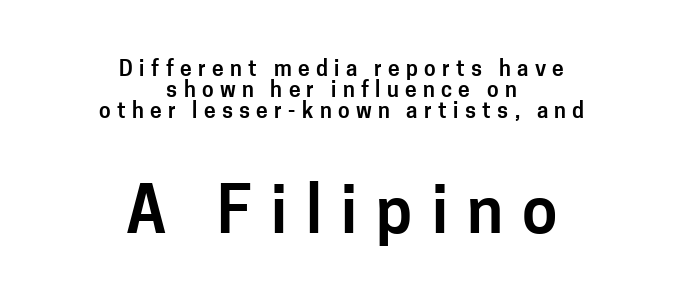
Q: Is the text italic (slanted)? A: No, it is upright.
Q: Is the typeface a serif or a sans-serif typeface? A: Sans-serif.
Q: Is the text underlined? A: No.
Q: How is the paragraph aligned? A: Centered.
Q: Is the spacing between letters normal or unusually wide? A: Unusually wide.
Q: Is the spacing between lines tight, normal or loose? A: Tight.
Q: Which block of text is set in a larger size, the first (top) or the second (bottom)? A: The second (bottom) one.
Q: Width (condensed, normal, or wide)? A: Normal.
Q: Stroke contrast? A: Low.
Q: x-height? A: Medium.
Q: Monospaced? A: No.
